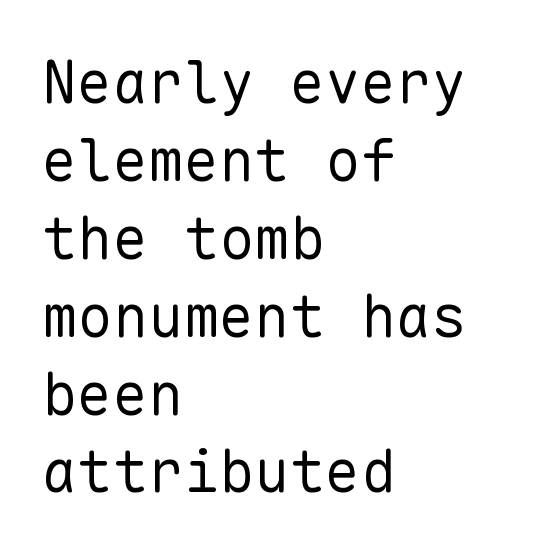
The image shows 59 px regular-weight sans-serif type, upright, monospaced; set left-aligned, normal line spacing (1.32x), normal letter spacing, not underlined; low stroke contrast and a medium x-height.
